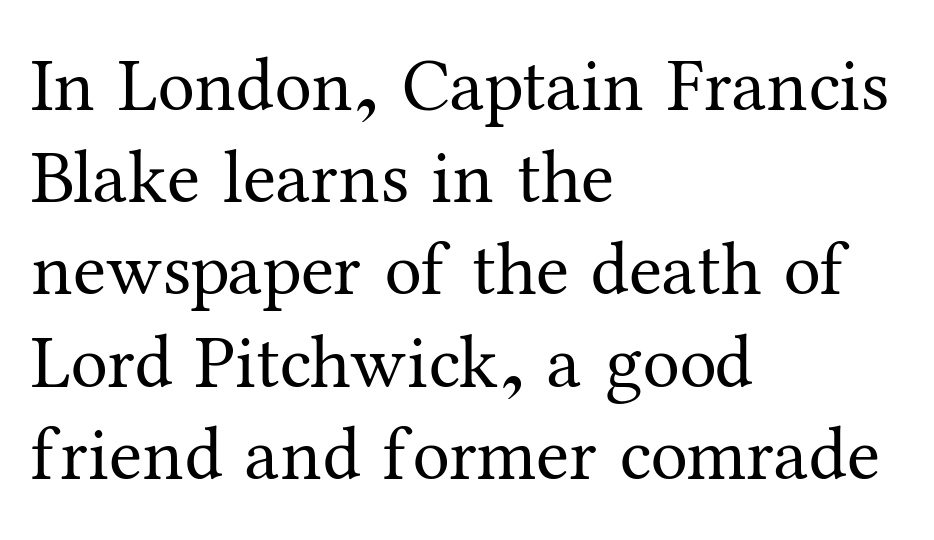
Q: Is the text bold? A: No.
Q: Is the text italic (slanted)? A: No, it is upright.
Q: Is the typeface a serif or a sans-serif typeface? A: Serif.
Q: Is the text underlined? A: No.
Q: How is the paragraph aligned? A: Left-aligned.
Q: Is the spacing between letters normal or unusually wide? A: Normal.
Q: Width (condensed, normal, or wide)? A: Normal.
Q: Stroke contrast? A: Medium.
Q: x-height? A: Medium.
Q: Monospaced? A: No.
